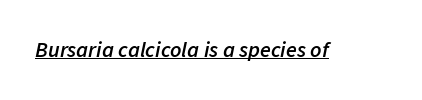
Q: Is the text bold? A: Semi-bold.
Q: Is the text italic (slanted)? A: Yes, it leans right by about 11 degrees.
Q: Is the text underlined? A: Yes.
Q: Is the spacing between letters normal or unusually wide? A: Normal.
